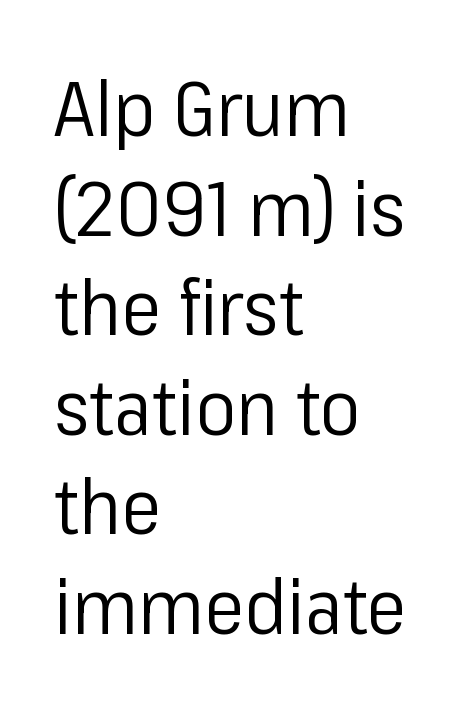
{"serif": "no", "italic": "no", "bold": "no", "weight": "regular", "width": "normal", "stroke_contrast": "low", "x_height": "medium", "monospaced": "no", "underline": "no", "align": "left", "line_spacing": "normal", "line_spacing_ratio": 1.31, "letter_spacing": "normal", "letter_spacing_em": 0.0, "glyph_px": 76}
